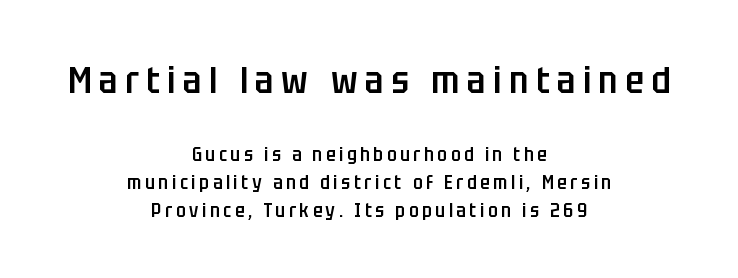
{"serif": "no", "italic": "no", "bold": "semi", "weight": "semibold", "width": "condensed", "stroke_contrast": "low", "x_height": "large", "monospaced": "no", "underline": "no", "align": "center", "line_spacing": "normal", "line_spacing_ratio": 1.48, "letter_spacing": "wide", "letter_spacing_em": 0.2, "larger_block": "first", "size_ratio": 2.0, "glyph_px": 38}
